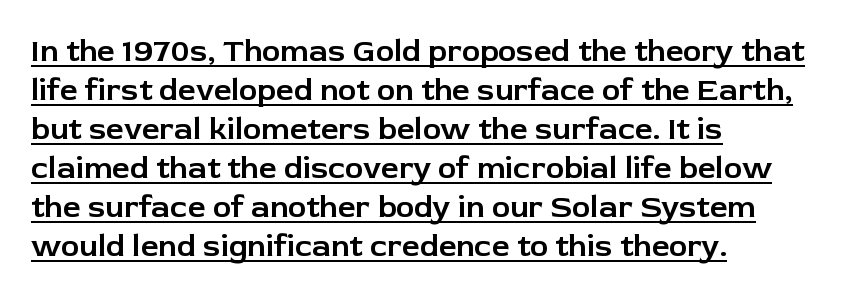
The tracking reads as untouched default to a designer's eye. This sample uses an upright cut, with every glyph sitting square on the baseline. Is there much room between lines? A standard amount, neither cramped nor airy. Does a line run under the words? Yes, clearly. The paragraph has a hard left edge and a soft right edge. Each letter keeps its own natural width here, so spacing adapts to shape.
